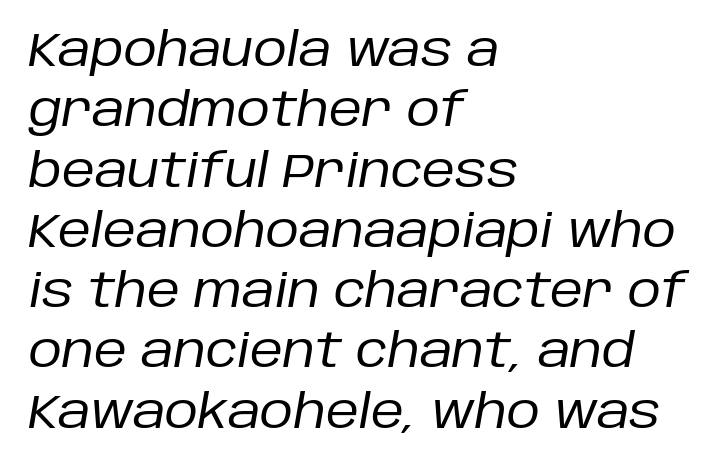
The lines sit at an ordinary, default distance from one another. Honestly, the letter spacing is just normal — you wouldn't notice it. The rendering uses natural spacing where letterforms have individual widths. Think standard paragraph weight, or any step lighter than that.
